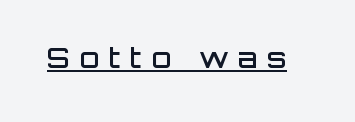
{"serif": "no", "italic": "no", "bold": "semi", "weight": "semibold", "width": "normal", "stroke_contrast": "low", "x_height": "large", "monospaced": "no", "underline": "yes", "letter_spacing": "wide", "letter_spacing_em": 0.35, "glyph_px": 28}
